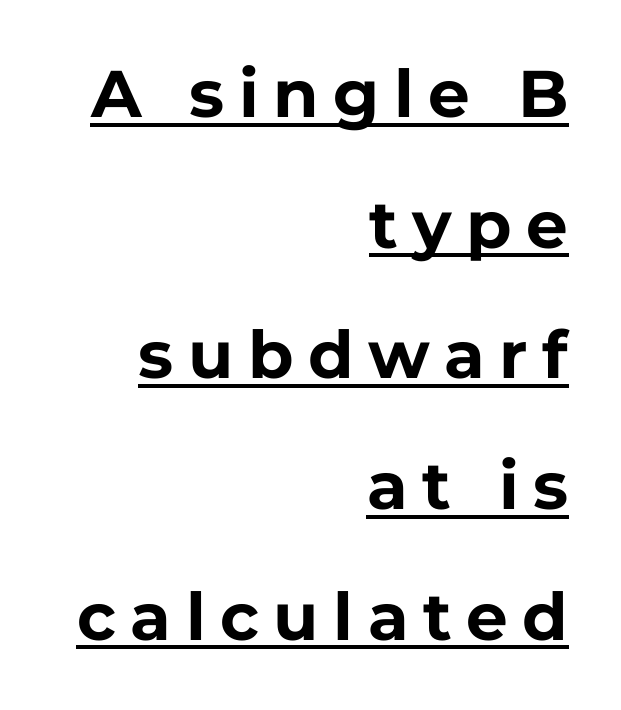
The image shows 66 px bold sans-serif type, upright; set right-aligned, loose line spacing (1.98x), unusually wide letter spacing (+0.22 em), underlined; low stroke contrast and a medium x-height.
